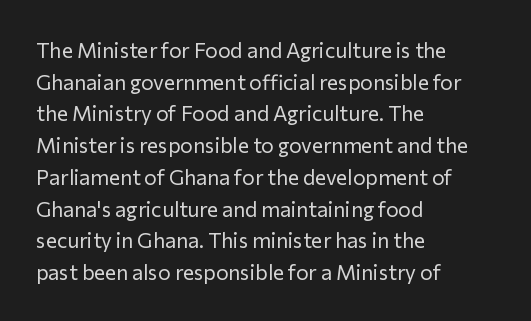
The image shows 21 px text type, upright; set left-aligned, normal line spacing (1.51x), normal letter spacing, not underlined.
